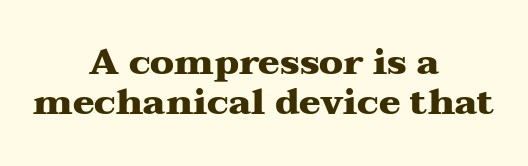
{"serif": "yes", "italic": "no", "bold": "yes", "weight": "heavy", "width": "wide", "stroke_contrast": "medium", "x_height": "medium", "monospaced": "no", "underline": "no", "align": "center", "line_spacing": "tight", "line_spacing_ratio": 1.12, "letter_spacing": "normal", "letter_spacing_em": 0.0, "glyph_px": 36}
